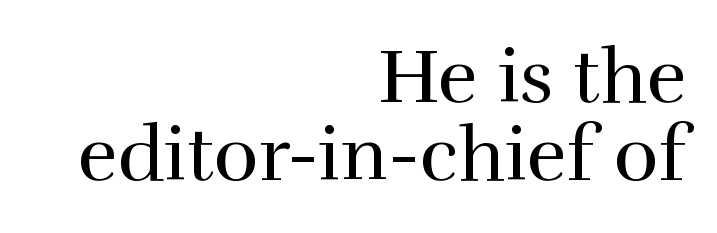
Q: Is the text bold? A: No.
Q: Is the text italic (slanted)? A: No, it is upright.
Q: Is the typeface a serif or a sans-serif typeface? A: Serif.
Q: Is the text underlined? A: No.
Q: How is the paragraph aligned? A: Right-aligned.
Q: Is the spacing between letters normal or unusually wide? A: Normal.
Q: Is the spacing between lines tight, normal or loose? A: Tight.
Q: Width (condensed, normal, or wide)? A: Normal.
Q: x-height? A: Medium.
Q: Monospaced? A: No.
